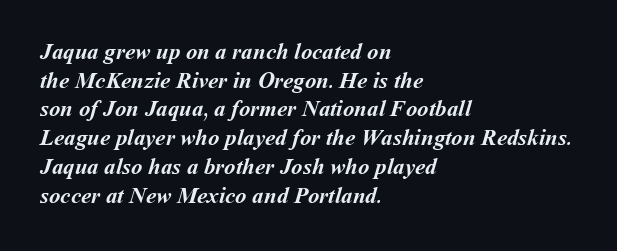
The image shows 23 px bold type; set left-aligned, normal line spacing (1.25x), normal letter spacing, not underlined.
